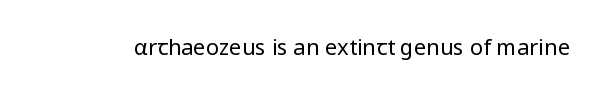
The image shows 22 px text type, upright; set normal letter spacing, not underlined.
